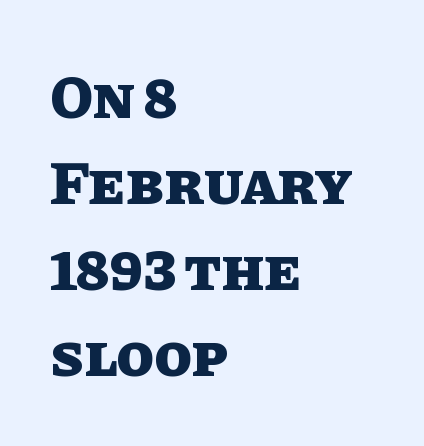
Q: Is the text bold? A: Yes.
Q: Is the text italic (slanted)? A: No, it is upright.
Q: Is the text underlined? A: No.
Q: How is the paragraph aligned? A: Left-aligned.
Q: Is the spacing between letters normal or unusually wide? A: Normal.
Q: Is the spacing between lines tight, normal or loose? A: Normal.
Q: Width (condensed, normal, or wide)? A: Normal.
Q: Stroke contrast? A: Low.
Q: x-height? A: Large.
Q: Monospaced? A: No.
